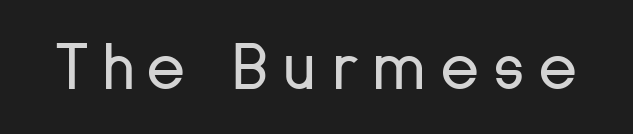
This sample has the flowing, uneven cadence of proportional lettering. The designer went with a sans here, leaving each stem footless. Underline: absent. The tracking jumps out immediately: characters are airy and widely separated.
